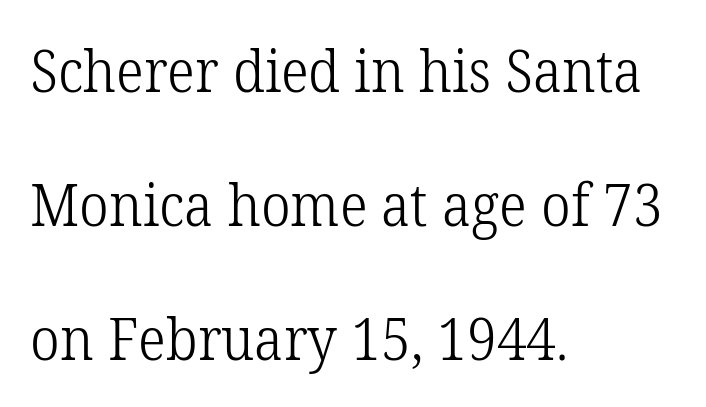
Q: Is the text bold? A: No.
Q: Is the text italic (slanted)? A: No, it is upright.
Q: Is the typeface a serif or a sans-serif typeface? A: Serif.
Q: Is the text underlined? A: No.
Q: How is the paragraph aligned? A: Left-aligned.
Q: Is the spacing between letters normal or unusually wide? A: Normal.
Q: Is the spacing between lines tight, normal or loose? A: Loose.
Q: Width (condensed, normal, or wide)? A: Normal.
Q: Stroke contrast? A: Low.
Q: x-height? A: Medium.
Q: Monospaced? A: No.
